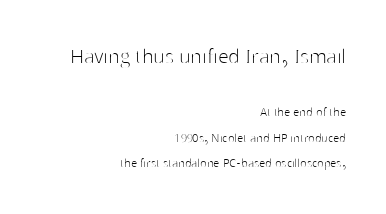
A clean baseline with only descenders dipping below it. Reading top to bottom, the characters get smaller at the block break. The rendering anchors every line to the right-hand side. Characters remain perfectly vertical along every line.
